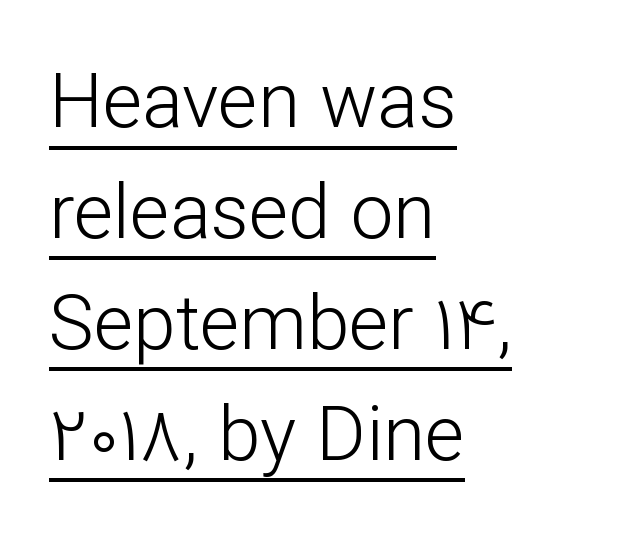
{"serif": "no", "italic": "no", "bold": "no", "weight": "light", "width": "normal", "stroke_contrast": "low", "x_height": "medium", "monospaced": "no", "underline": "yes", "align": "left", "line_spacing": "normal", "line_spacing_ratio": 1.46, "letter_spacing": "normal", "letter_spacing_em": 0.0, "glyph_px": 76}
